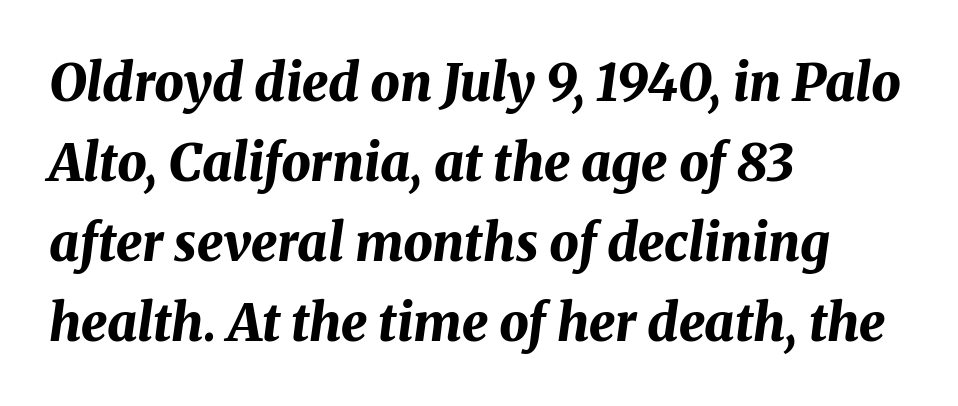
{"italic": "yes", "lean": "right", "slant_degrees": 8, "bold": "yes", "weight": "bold", "width": "normal", "stroke_contrast": "medium", "x_height": "medium", "monospaced": "no", "underline": "no", "align": "left", "line_spacing": "normal", "line_spacing_ratio": 1.54, "letter_spacing": "normal", "letter_spacing_em": 0.0, "glyph_px": 52}
